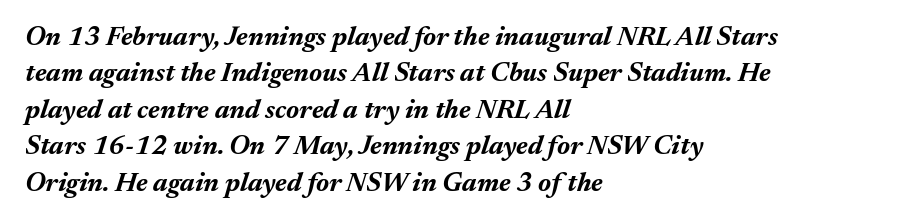
The image shows 27 px bold type, italic (leaning right); set left-aligned, normal line spacing (1.35x), normal letter spacing, not underlined.
